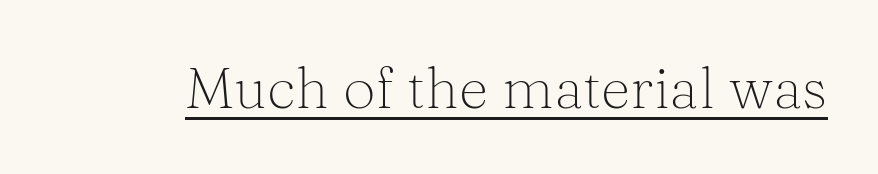
The font's upright variant was chosen for this text. A light-to-regular cut is what we see here. The rendering uses natural spacing where letterforms have individual widths. Inter-character spacing is left at the font's built-in metrics. You can see a thin bar hugging the bottom of the glyphs.
